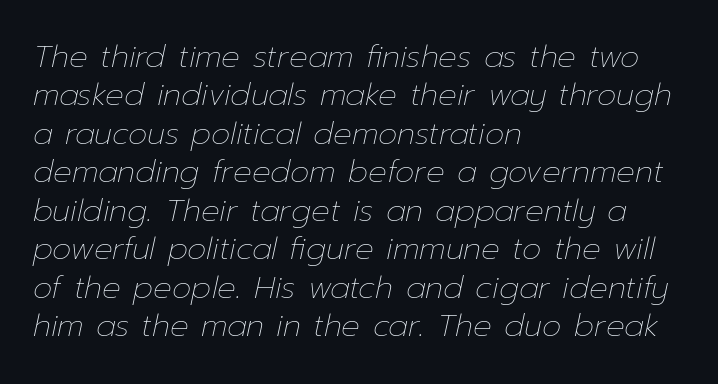
Bare-footed words on every line. Slanted lettering throughout. One-word summary of the alignment: left. Is this a fixed-width face? No — the glyphs have proportional, varying widths. In terms of letterspacing, this is plain default setting.
